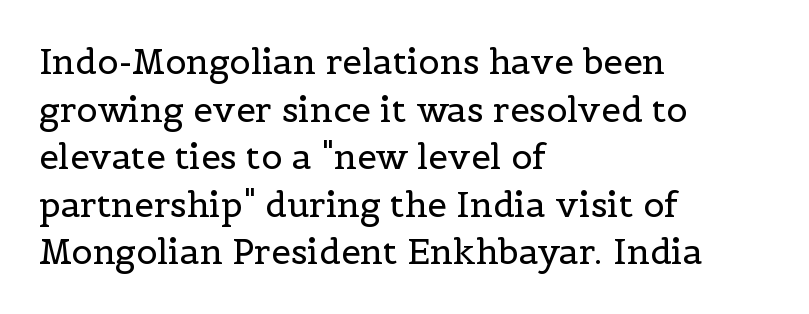
A serif font was chosen for this passage. Leading matches the norm, producing a regular column. Character widths vary here, with narrow letters taking less room than wide ones. The gap between lines stays unmarked. Designer's note — italics off, roman on.
